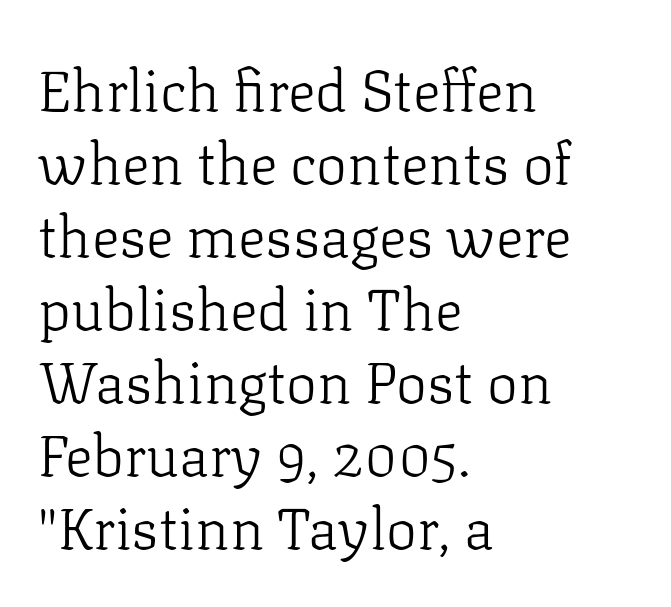
{"serif": "yes", "italic": "no", "bold": "no", "weight": "light", "width": "normal", "stroke_contrast": "low", "x_height": "medium", "monospaced": "no", "underline": "no", "align": "left", "line_spacing": "normal", "line_spacing_ratio": 1.26, "letter_spacing": "normal", "letter_spacing_em": 0.0, "glyph_px": 58}
